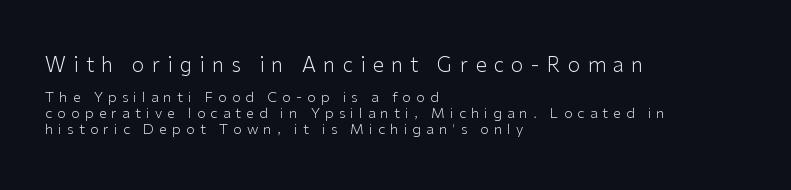
Q: Is the text bold? A: No.
Q: Is the text italic (slanted)? A: No, it is upright.
Q: Is the text underlined? A: No.
Q: How is the paragraph aligned? A: Left-aligned.
Q: Is the spacing between letters normal or unusually wide? A: Unusually wide.
Q: Is the spacing between lines tight, normal or loose? A: Tight.
Q: Which block of text is set in a larger size, the first (top) or the second (bottom)? A: The first (top) one.
